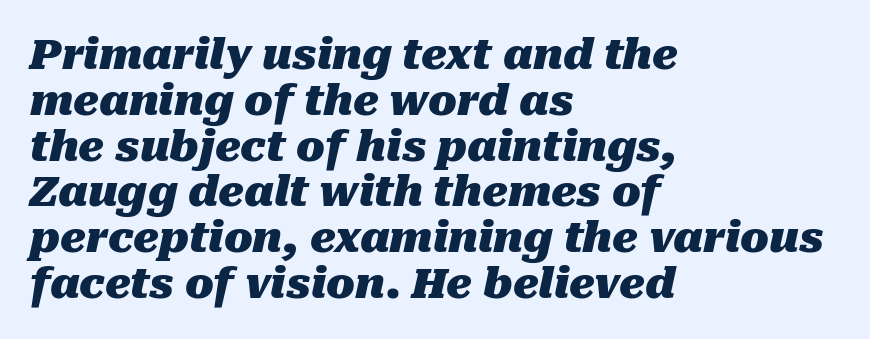
The image shows 42 px heavy type, italic (leaning right); set left-aligned, tight line spacing (1.09x), normal letter spacing, not underlined; medium stroke contrast and a medium x-height.
